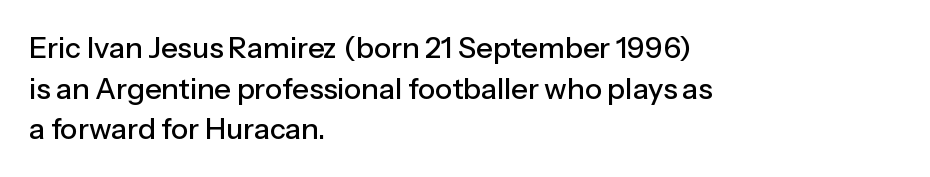
The image shows 29 px sans-serif type, upright; set left-aligned, normal line spacing (1.4x), normal letter spacing, not underlined; low stroke contrast and a medium x-height.
